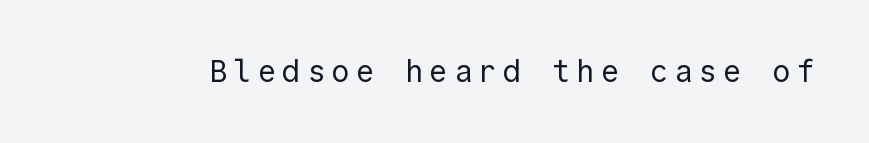
This is roman type, the default non-slanted kind. Plain, unruled lines of type. Is the type heavy? It reads as light-to-regular instead. The letters march in equal steps, a hallmark of fixed-pitch type. What kind of face is this? One without serifs — a sans.
